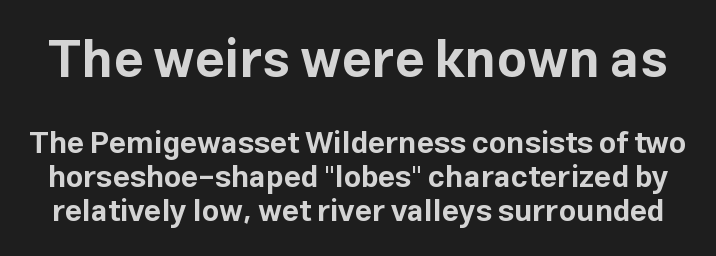
The image shows 52 px bold sans-serif type, upright; set tight line spacing (1.14x), normal letter spacing, not underlined; the first (top) block is 1.73x larger; low stroke contrast and a medium x-height.
